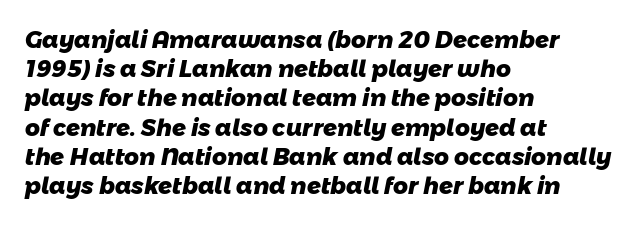
The image shows 23 px bold type; set left-aligned, normal line spacing (1.27x), normal letter spacing, not underlined.
